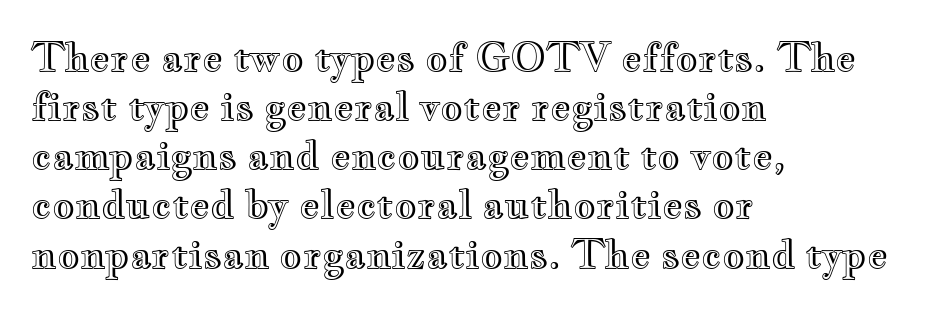
{"italic": "no", "width": "wide", "x_height": "small", "monospaced": "no", "underline": "no", "align": "left", "line_spacing": "normal", "line_spacing_ratio": 1.26, "letter_spacing": "normal", "letter_spacing_em": 0.0, "glyph_px": 39}
